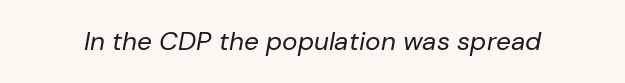
Q: Is the text bold? A: No.
Q: Is the text italic (slanted)? A: Yes, it leans right by about 10 degrees.
Q: Is the text underlined? A: No.
Q: Is the spacing between letters normal or unusually wide? A: Normal.
